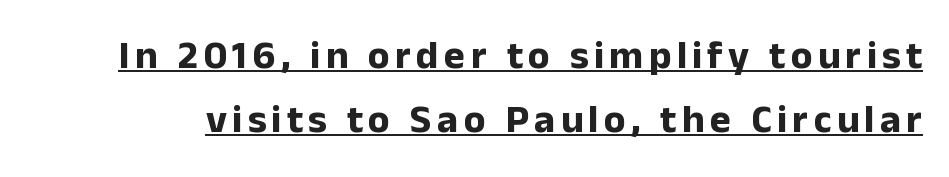
The font family rendered here belongs to the sans-serif group. You could not count columns in this text — the font is proportionally spaced. The sample has been set heavy, in full bold. In terms of posture, this sample is upright. Interline gaps are of average width in this sample. Emphasis is given by a line drawn under the lettering.
